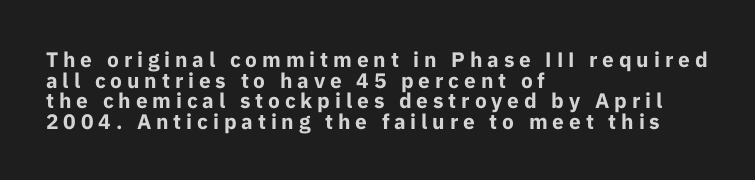
{"italic": "no", "bold": "yes", "underline": "no", "align": "left", "line_spacing": "tight", "line_spacing_ratio": 0.98, "letter_spacing": "wide", "letter_spacing_em": 0.23, "glyph_px": 21}
